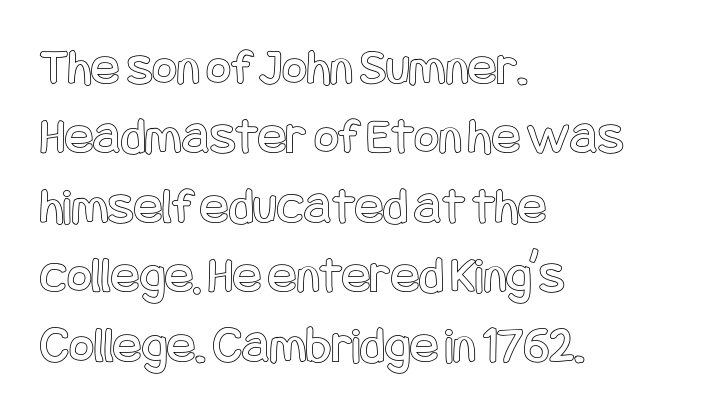
{"italic": "no", "width": "condensed", "x_height": "large", "underline": "no", "align": "left", "line_spacing": "normal", "line_spacing_ratio": 1.31, "letter_spacing": "normal", "letter_spacing_em": 0.0, "glyph_px": 53}
